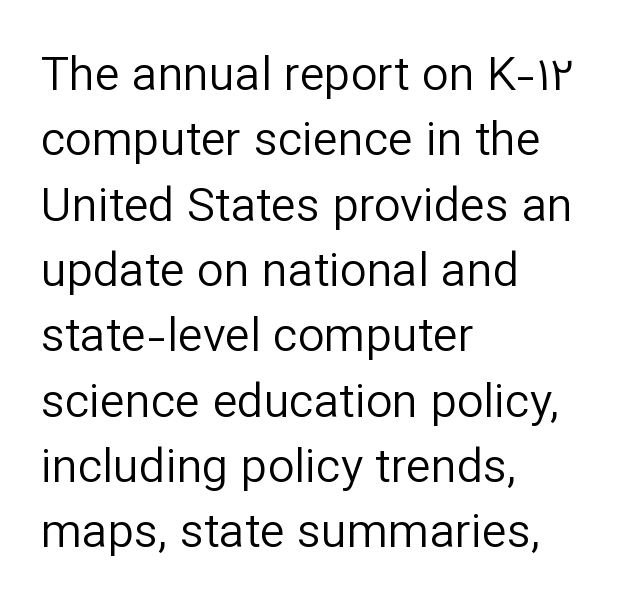
Clear beneath every line of the passage. You can tell it's not italic because the verticals are truly vertical. Does the type have serifs? No, each stem ends abruptly. Vertical spacing — default. Note the varied advance widths — an 'i' is clearly narrower than an 'm'. A student would call this left alignment; a typographer would say flush left, rag right.
